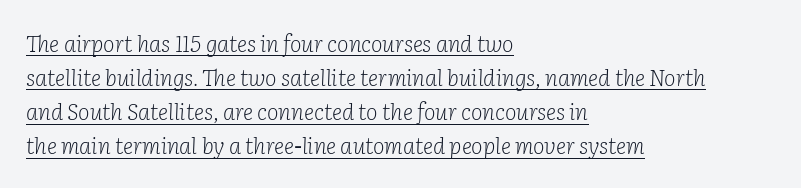
{"italic": "yes", "lean": "right", "slant_degrees": 2, "bold": "no", "underline": "yes", "align": "left", "line_spacing": "normal", "line_spacing_ratio": 1.55, "letter_spacing": "normal", "letter_spacing_em": 0.0, "glyph_px": 22}
